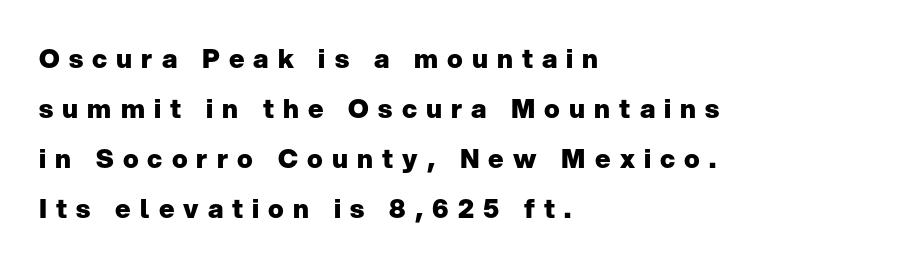
The lines are spread far apart with generous leading. Substantial extra tracking has been applied to these lines. Glance below the letters and you will spot only blank space. Plenty of ink on the page — the face is bold. Every character sits straight up, as roman type does. The lines are quadded left.
